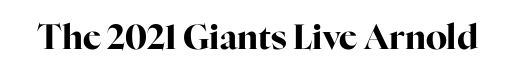
Nobody touched the tracking dial on this one. Yep, those are serifs on the letters. The string is rendered with underlining switched off. Spacing verdict: proportional, widths tailored to each character. These lines carry a lot of weight — the face is fully bold.
